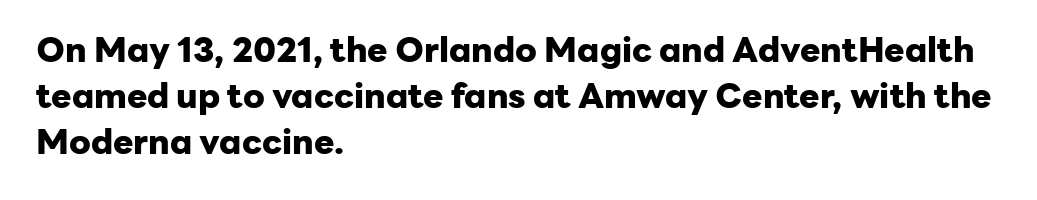
The image shows 34 px heavy sans-serif type, upright; set left-aligned, normal line spacing (1.36x), normal letter spacing, not underlined; low stroke contrast and a medium x-height.
